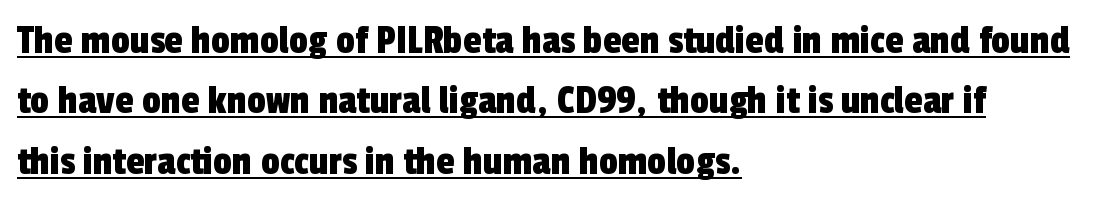
Q: Is the typeface a serif or a sans-serif typeface? A: Sans-serif.
Q: Is the text underlined? A: Yes.
Q: How is the paragraph aligned? A: Left-aligned.
Q: Is the spacing between letters normal or unusually wide? A: Normal.
Q: Is the spacing between lines tight, normal or loose? A: Normal.
Q: Width (condensed, normal, or wide)? A: Condensed.
Q: x-height? A: Medium.
Q: Monospaced? A: No.
